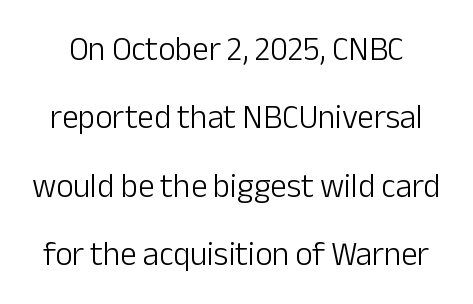
Q: Is the text bold? A: No.
Q: Is the text italic (slanted)? A: No, it is upright.
Q: Is the typeface a serif or a sans-serif typeface? A: Sans-serif.
Q: Is the text underlined? A: No.
Q: Is the spacing between letters normal or unusually wide? A: Normal.
Q: Is the spacing between lines tight, normal or loose? A: Loose.
Q: Width (condensed, normal, or wide)? A: Normal.
Q: Stroke contrast? A: Low.
Q: x-height? A: Medium.
Q: Monospaced? A: No.
